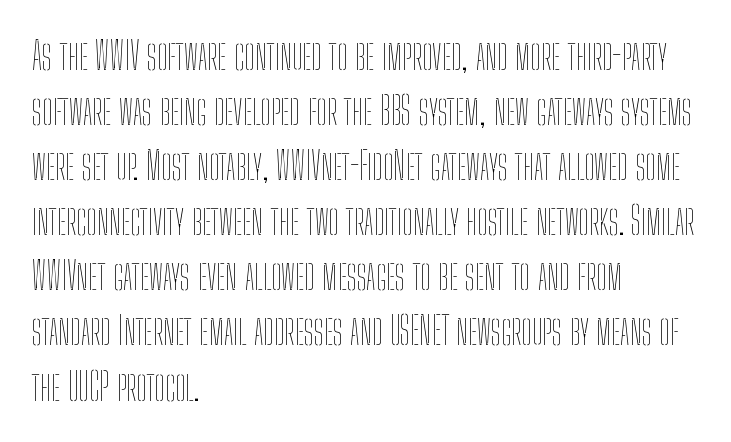
Q: Is the text bold? A: No.
Q: Is the text italic (slanted)? A: No, it is upright.
Q: Is the text underlined? A: No.
Q: How is the paragraph aligned? A: Left-aligned.
Q: Is the spacing between letters normal or unusually wide? A: Normal.
Q: Is the spacing between lines tight, normal or loose? A: Normal.
Q: Width (condensed, normal, or wide)? A: Condensed.
Q: Stroke contrast? A: Low.
Q: x-height? A: Medium.
Q: Monospaced? A: No.
